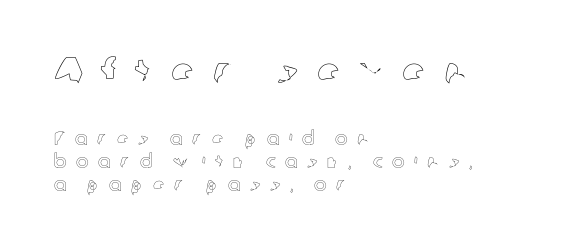
{"italic": "no", "width": "normal", "x_height": "medium", "monospaced": "no", "underline": "no", "align": "left", "line_spacing_ratio": 1.21, "letter_spacing": "wide", "letter_spacing_em": 0.49, "larger_block": "first", "size_ratio": 2.0, "glyph_px": 38}
